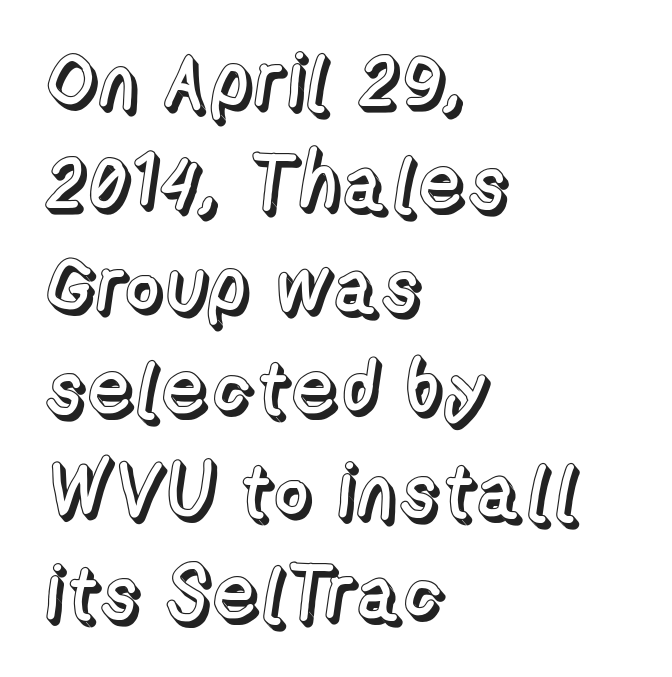
{"width": "normal", "x_height": "medium", "monospaced": "no", "underline": "no", "align": "left", "line_spacing": "normal", "line_spacing_ratio": 1.33, "letter_spacing": "normal", "letter_spacing_em": 0.0, "glyph_px": 77}
